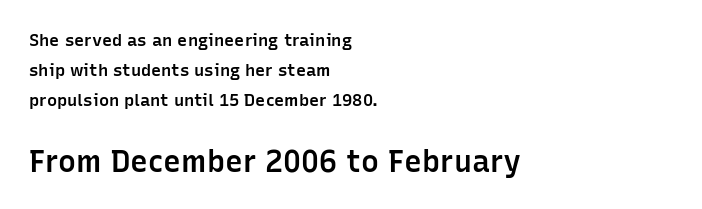
The image shows 30 px semibold sans-serif type, upright; set left-aligned, line spacing 1.76x, normal letter spacing, not underlined; the second (bottom) block is 1.76x larger; low stroke contrast and a medium x-height.
